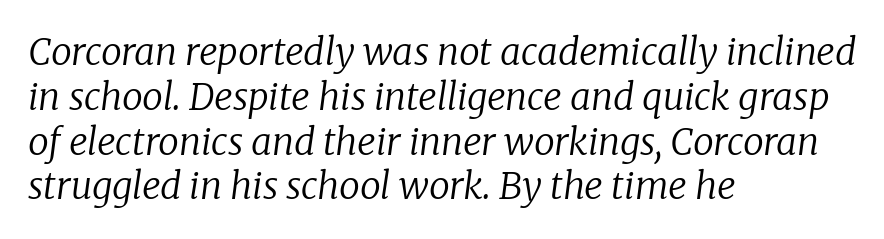
The image shows 37 px regular-weight serif type, italic (leaning right); set left-aligned, line spacing 1.21x, normal letter spacing, not underlined; low stroke contrast and a medium x-height.
